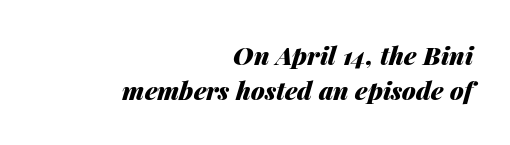
The image shows 25 px bold type, italic (leaning right); set right-aligned, normal line spacing (1.41x), normal letter spacing, not underlined.
